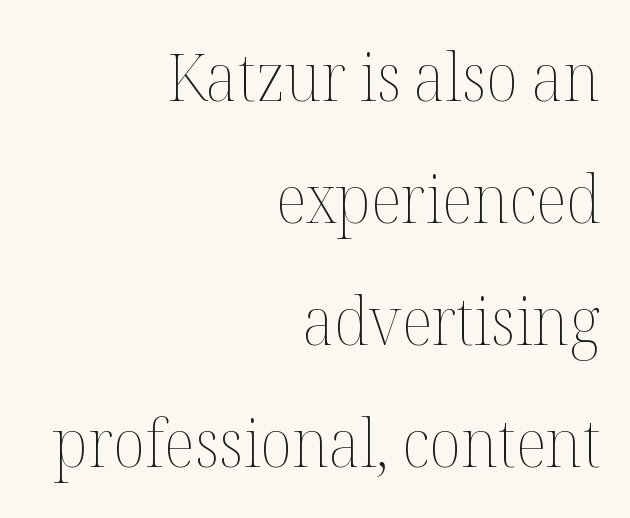
The image shows 66 px thin type, upright; set right-aligned, line spacing 1.85x, normal letter spacing, not underlined; medium stroke contrast and a medium x-height.
